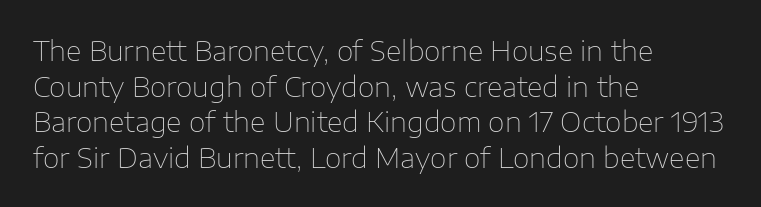
{"italic": "no", "bold": "no", "underline": "no", "align": "left", "line_spacing": "normal", "line_spacing_ratio": 1.32, "letter_spacing": "normal", "letter_spacing_em": 0.0, "glyph_px": 27}
